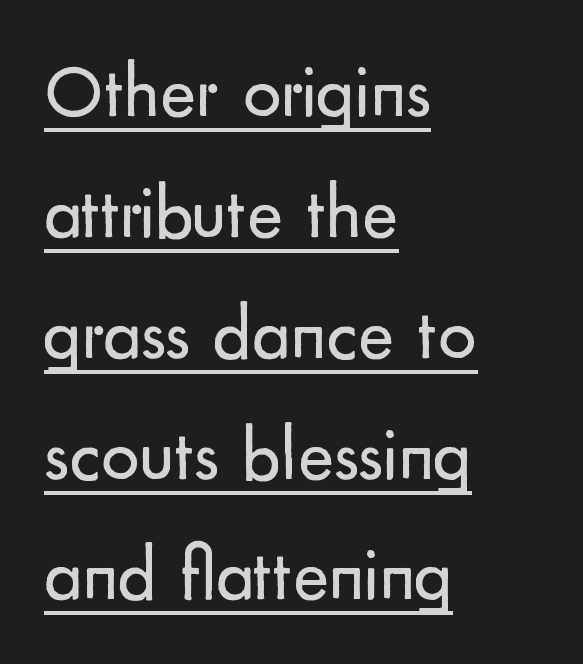
Q: Is the text bold? A: No.
Q: Is the text italic (slanted)? A: No, it is upright.
Q: Is the typeface a serif or a sans-serif typeface? A: Sans-serif.
Q: Is the text underlined? A: Yes.
Q: How is the paragraph aligned? A: Left-aligned.
Q: Is the spacing between letters normal or unusually wide? A: Normal.
Q: Is the spacing between lines tight, normal or loose? A: Normal.
Q: Width (condensed, normal, or wide)? A: Normal.
Q: Stroke contrast? A: Low.
Q: x-height? A: Small.
Q: Monospaced? A: No.
